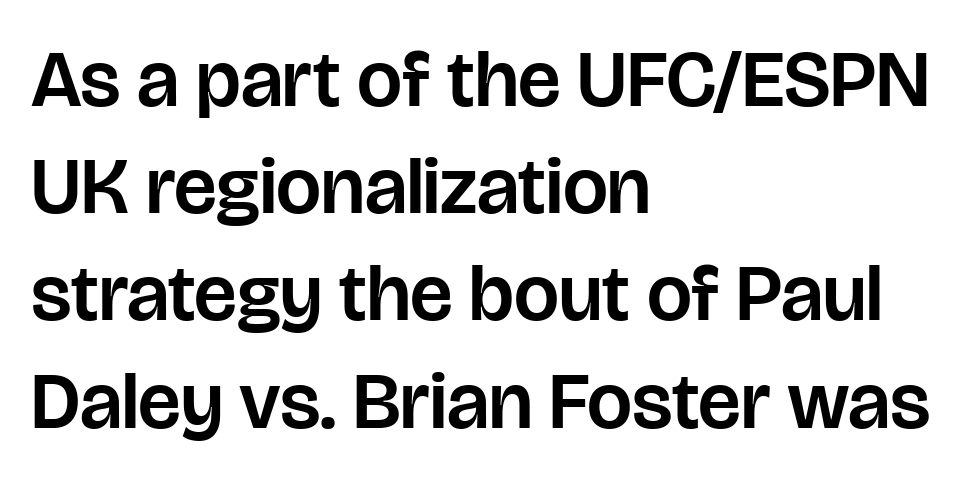
Each letter keeps its own natural width here, so spacing adapts to shape. The lines in this sample share a left origin and differ only in where they stop. Decoration check: the copy has no underline. The letters sit at their default tracking, neither squeezed nor spread. Regarding serifs, this sample does without them.
